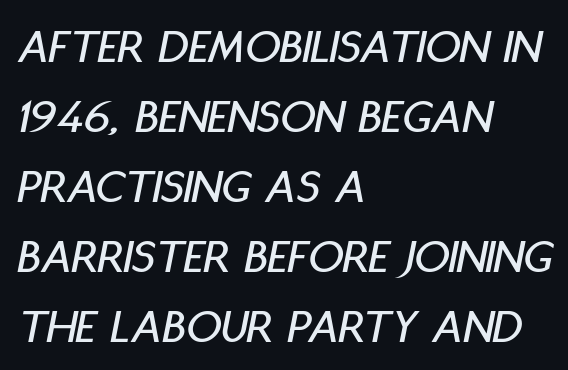
Q: Is the text italic (slanted)? A: Yes, it leans right by about 11 degrees.
Q: Is the text underlined? A: No.
Q: How is the paragraph aligned? A: Left-aligned.
Q: Is the spacing between letters normal or unusually wide? A: Normal.
Q: Is the spacing between lines tight, normal or loose? A: Normal.
Q: Width (condensed, normal, or wide)? A: Condensed.
Q: Stroke contrast? A: Low.
Q: x-height? A: Large.
Q: Monospaced? A: No.
